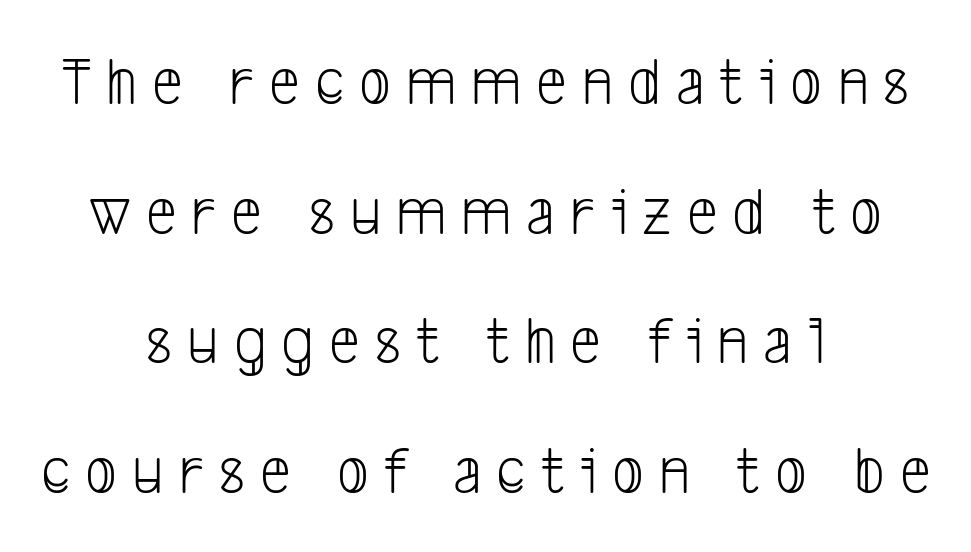
Character widths vary here, with narrow letters taking less room than wide ones. Alignment: centered. The weight tops out at a normal text grade. Glance below the letters and you will spot only blank space. This sample uses expanded letter spacing, leaving extra air between glyphs.
